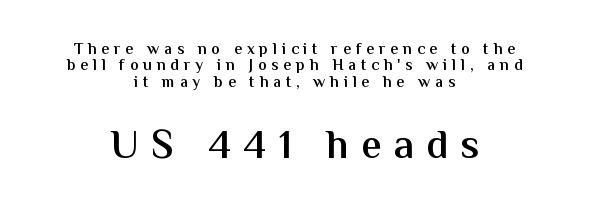
{"serif": "no", "italic": "no", "bold": "semi", "weight": "semibold", "width": "normal", "stroke_contrast": "medium", "x_height": "medium", "monospaced": "no", "underline": "no", "align": "center", "line_spacing": "tight", "line_spacing_ratio": 1.02, "letter_spacing": "wide", "letter_spacing_em": 0.3, "larger_block": "second", "size_ratio": 2.56, "glyph_px": 41}
